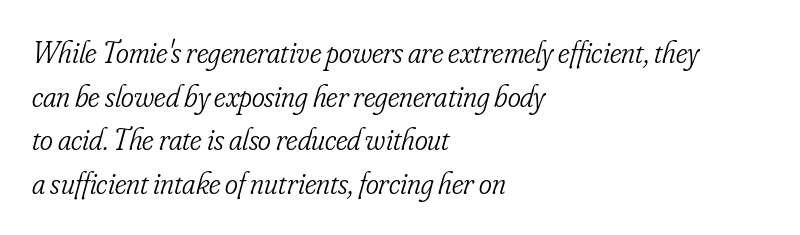
The image shows 31 px light, condensed serif type, italic (leaning right); set left-aligned, normal line spacing (1.41x), normal letter spacing, not underlined; low stroke contrast and a small x-height.
